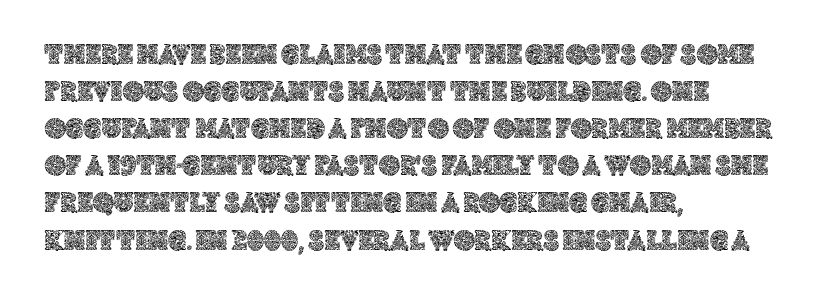
Honestly, the row spacing looks completely unremarkable. The lines in this sample share a left origin and differ only in where they stop. There is no visible air inserted between adjacent glyphs. A roman cut, with each character standing at attention. Descenders are the only things crossing below the line.
